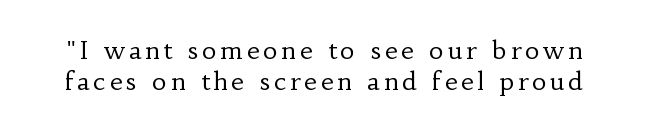
The image shows 25 px text type, upright; set normal line spacing (1.25x), not underlined.
